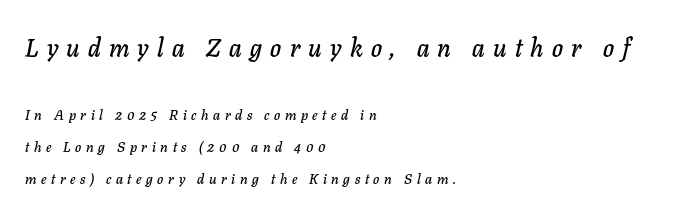
The words here are not underlined. Does the lettering tilt? It does — this is italic. A classic flush-left, rag-right setting is used for this passage. Larger block? The one above; the one below is distinctly smaller. Honestly, the letter spacing is so wide it's the main thing you notice.
